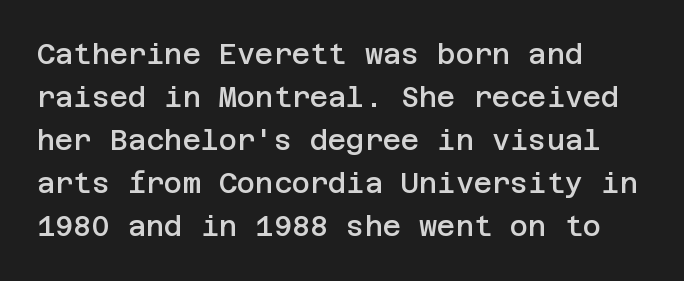
Q: Is the text bold? A: Semi-bold.
Q: Is the text italic (slanted)? A: No, it is upright.
Q: Is the typeface a serif or a sans-serif typeface? A: Sans-serif.
Q: Is the text underlined? A: No.
Q: How is the paragraph aligned? A: Left-aligned.
Q: Is the spacing between letters normal or unusually wide? A: Normal.
Q: Is the spacing between lines tight, normal or loose? A: Normal.
Q: Width (condensed, normal, or wide)? A: Normal.
Q: Stroke contrast? A: Low.
Q: x-height? A: Large.
